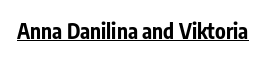
The image shows 21 px bold type, upright; set normal letter spacing, underlined.
